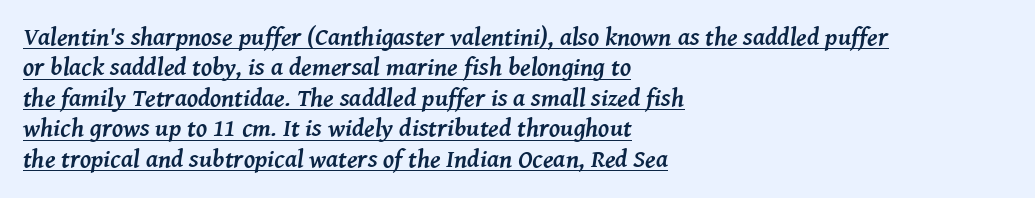
The image shows 25 px bold type, italic (leaning right); set left-aligned, line spacing 1.22x, normal letter spacing, underlined.
